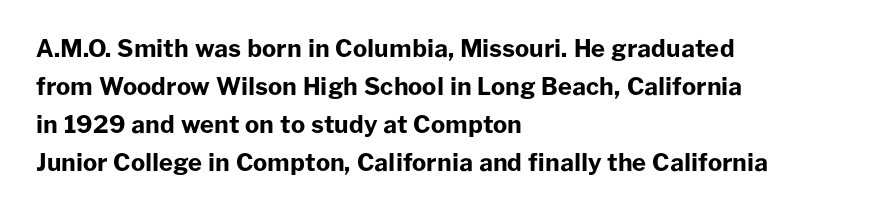
Any mark beneath the type? The region is blank. The letters stand upright; this is a roman face. The type is set solid horizontally, with unmodified tracking. Which margin do the lines hug? The left one — the right edge is uneven. The rendering uses a bold face; every stroke is thick and dark.
